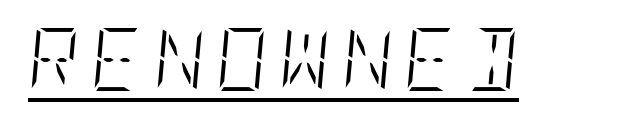
The face looks like a standard text weight, possibly lighter. Glance below the letters and you will spot a drawn line. Tall strokes in this sample are angled rather than plumb.
